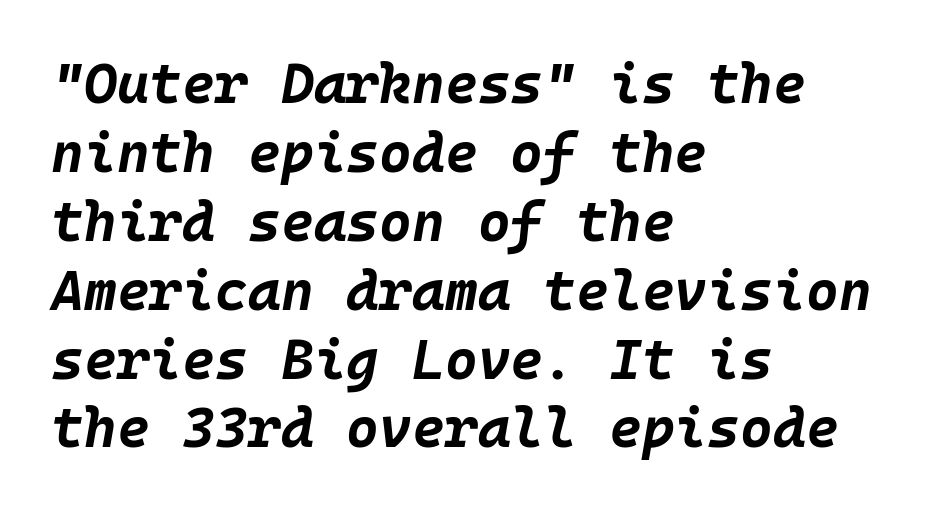
The glyphs look as if they've been sheared to an angle. Only glyphs here, with clear space below each row. Pretty heavy lettering here — definitely bold. Letter spacing: default. Short and long lines alike share a common starting point at left.
